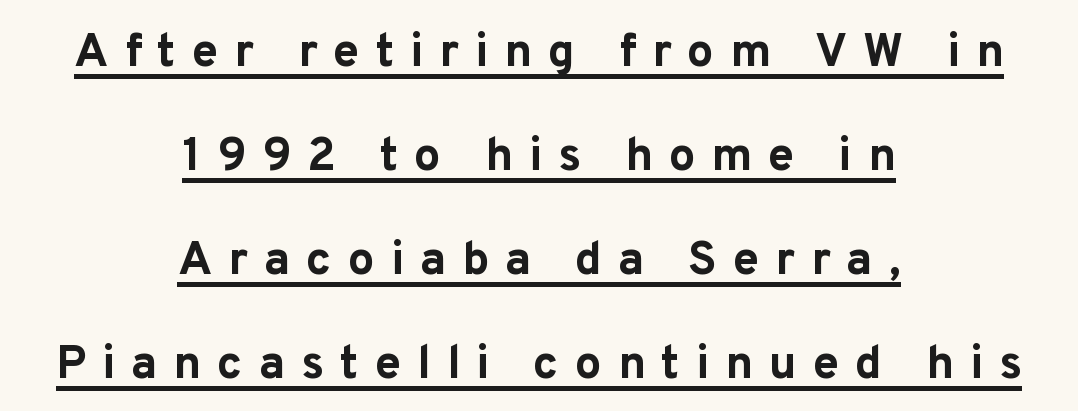
Q: Is the text bold? A: Yes.
Q: Is the text italic (slanted)? A: No, it is upright.
Q: Is the typeface a serif or a sans-serif typeface? A: Sans-serif.
Q: Is the text underlined? A: Yes.
Q: How is the paragraph aligned? A: Centered.
Q: Is the spacing between letters normal or unusually wide? A: Unusually wide.
Q: Is the spacing between lines tight, normal or loose? A: Loose.
Q: Width (condensed, normal, or wide)? A: Normal.
Q: Stroke contrast? A: Low.
Q: x-height? A: Medium.
Q: Monospaced? A: No.
